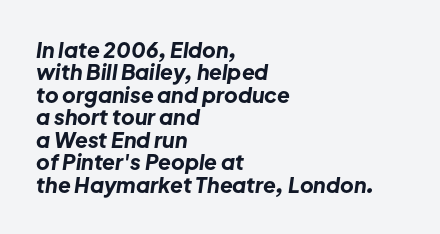
Q: Is the text bold? A: Yes.
Q: Is the text italic (slanted)? A: Yes, it leans right by about 8 degrees.
Q: Is the text underlined? A: No.
Q: How is the paragraph aligned? A: Left-aligned.
Q: Is the spacing between letters normal or unusually wide? A: Normal.
Q: Is the spacing between lines tight, normal or loose? A: Tight.
